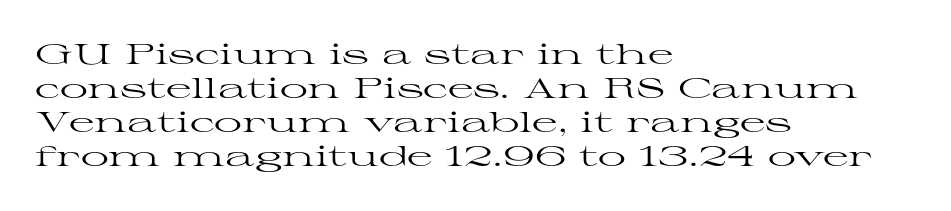
Honestly, the letter spacing is just normal — you wouldn't notice it. This rendering uses left alignment, leaving the right contour irregular. The passage shown is typed in a proportional face where columns would drift. The strokes are not fattened; the text isn't bold.
